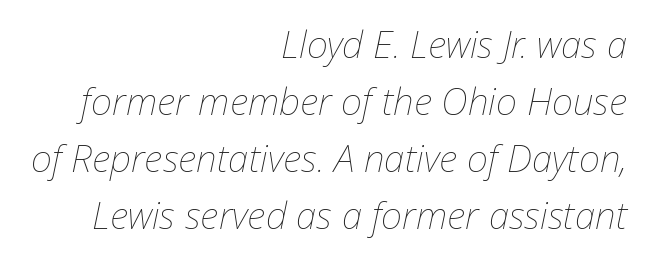
The image shows 37 px thin type, italic (leaning right); set right-aligned, normal line spacing (1.54x), normal letter spacing, not underlined; low stroke contrast and a medium x-height.
